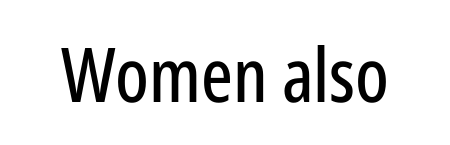
{"serif": "no", "italic": "no", "width": "condensed", "stroke_contrast": "low", "x_height": "medium", "monospaced": "no", "underline": "no", "letter_spacing": "normal", "letter_spacing_em": 0.0, "glyph_px": 75}
